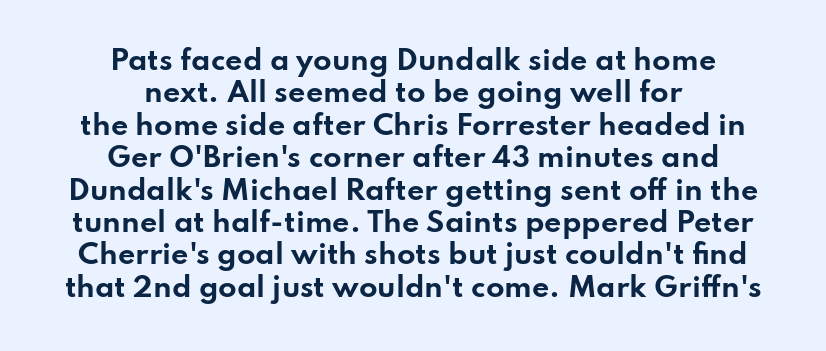
Italic: no, the glyphs are upright roman. The rendering keeps characters at their native spacing. A student would call this center alignment; a typographer would say set centered. Stroke thickness is high; the sample reads as a true bold. No word sits above an underline.
